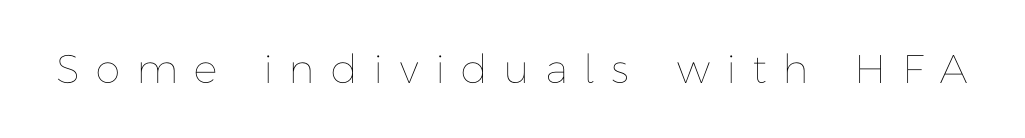
{"italic": "no", "bold": "no", "weight": "thin", "width": "normal", "stroke_contrast": "low", "x_height": "medium", "monospaced": "no", "underline": "no", "letter_spacing": "wide", "letter_spacing_em": 0.46, "glyph_px": 40}
